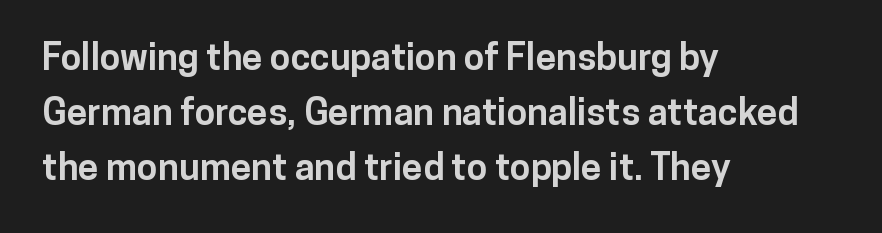
Is this a fixed-width face? No — the glyphs have proportional, varying widths. Plenty of ink on the page — the face is bold. The rendering keeps characters at their native spacing. The passage is arranged the way most books set body copy — flush left. The specimen omits any rule beneath the text block's lines. Notice how the stems are strictly vertical — no italics here.
